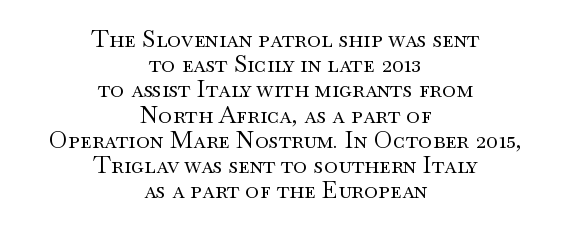
{"italic": "no", "bold": "no", "underline": "no", "align": "center", "line_spacing": "tight", "line_spacing_ratio": 1.05, "letter_spacing": "normal", "letter_spacing_em": 0.0, "glyph_px": 24}
